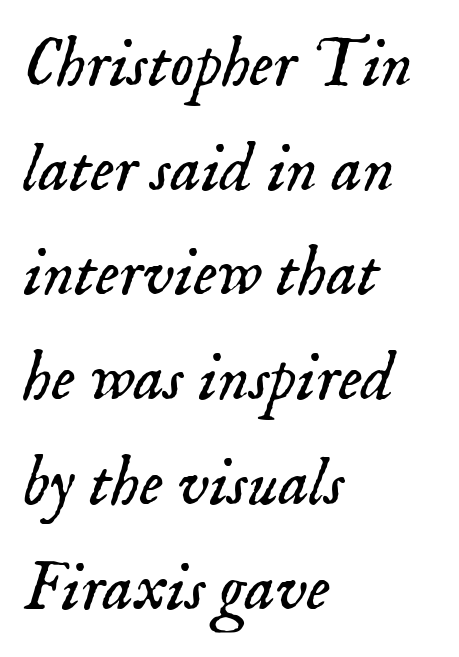
Q: Is the text bold? A: No.
Q: Is the text italic (slanted)? A: Yes, it leans right by about 18 degrees.
Q: Is the typeface a serif or a sans-serif typeface? A: Serif.
Q: Is the text underlined? A: No.
Q: How is the paragraph aligned? A: Left-aligned.
Q: Is the spacing between letters normal or unusually wide? A: Normal.
Q: Is the spacing between lines tight, normal or loose? A: Normal.
Q: Width (condensed, normal, or wide)? A: Normal.
Q: Stroke contrast? A: Low.
Q: x-height? A: Small.
Q: Monospaced? A: No.
